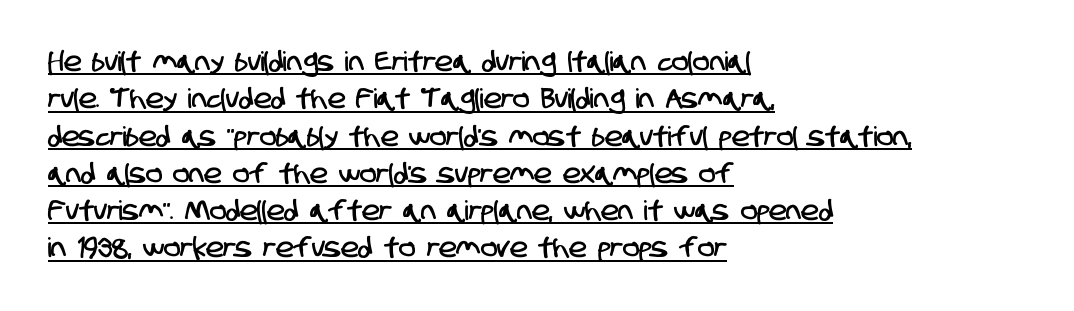
Q: Is the text underlined? A: Yes.
Q: How is the paragraph aligned? A: Left-aligned.
Q: Is the spacing between letters normal or unusually wide? A: Normal.
Q: Is the spacing between lines tight, normal or loose? A: Normal.
